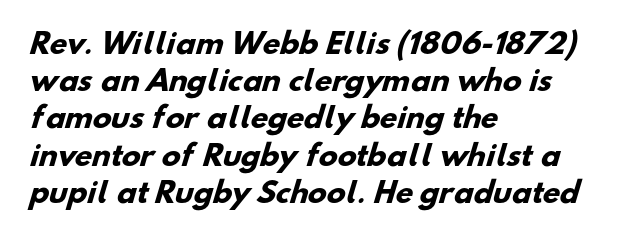
The image shows 28 px heavy sans-serif type; set left-aligned, normal line spacing (1.33x), normal letter spacing, not underlined; low stroke contrast and a small x-height.
